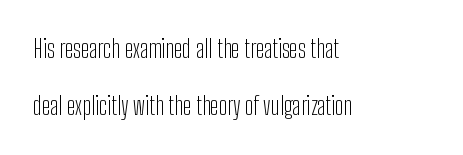
Q: Is the text bold? A: No.
Q: Is the text italic (slanted)? A: No, it is upright.
Q: Is the text underlined? A: No.
Q: How is the paragraph aligned? A: Left-aligned.
Q: Is the spacing between letters normal or unusually wide? A: Normal.
Q: Is the spacing between lines tight, normal or loose? A: Loose.
